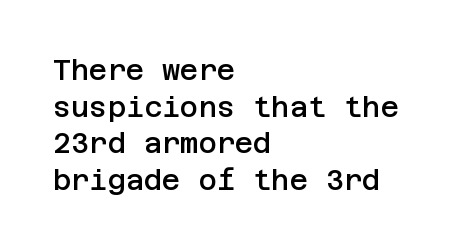
Q: Is the text bold? A: Semi-bold.
Q: Is the text italic (slanted)? A: No, it is upright.
Q: Is the typeface a serif or a sans-serif typeface? A: Sans-serif.
Q: Is the text underlined? A: No.
Q: How is the paragraph aligned? A: Left-aligned.
Q: Is the spacing between letters normal or unusually wide? A: Normal.
Q: Is the spacing between lines tight, normal or loose? A: Normal.
Q: Width (condensed, normal, or wide)? A: Normal.
Q: Stroke contrast? A: Low.
Q: x-height? A: Large.
